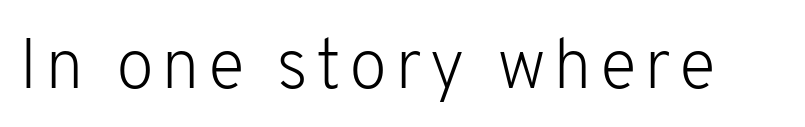
The image shows 70 px light sans-serif type, upright; set not underlined; low stroke contrast and a medium x-height.
